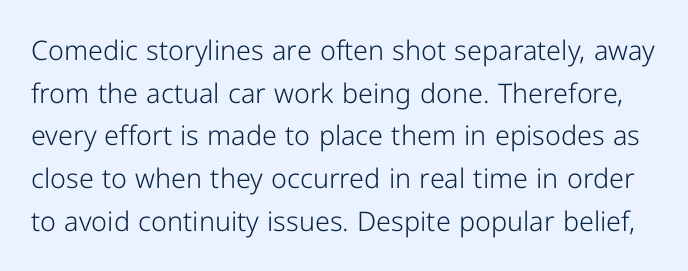
Lines of text with bare space underneath. Students, observe: this is what conventionally led text looks like. Does extra space separate the letters? No, they use regular spacing. Every character sits straight up, as roman type does. Ink coverage per letter is moderate at most.
